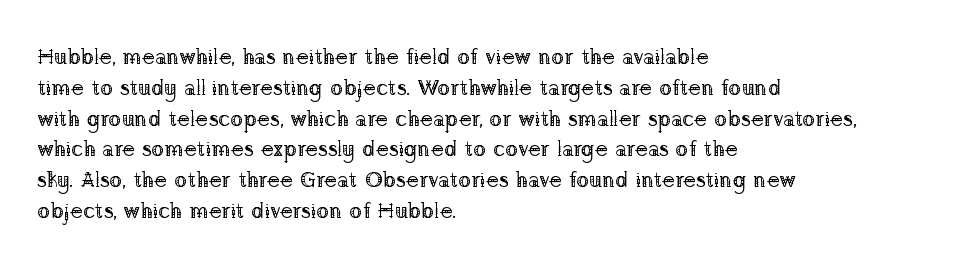
Q: Is the text bold? A: No.
Q: Is the text italic (slanted)? A: No, it is upright.
Q: Is the text underlined? A: No.
Q: How is the paragraph aligned? A: Left-aligned.
Q: Is the spacing between letters normal or unusually wide? A: Normal.
Q: Is the spacing between lines tight, normal or loose? A: Normal.
